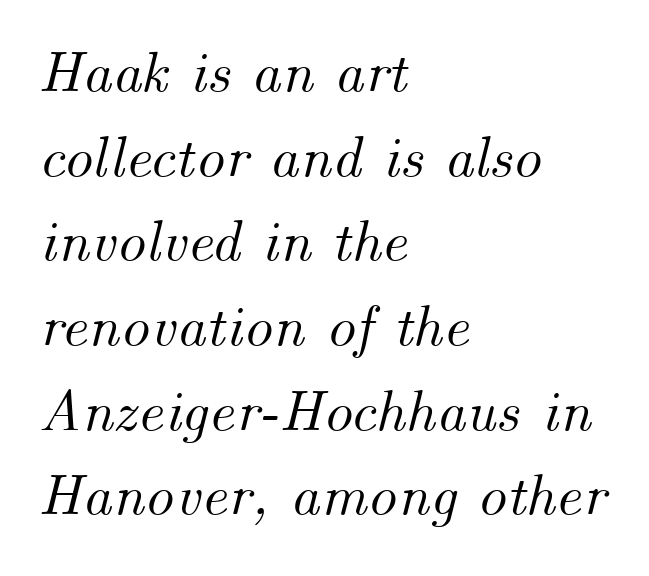
The image shows 58 px text type, italic (leaning right); set left-aligned, normal line spacing (1.46x), normal letter spacing, not underlined; medium stroke contrast and a small x-height.
